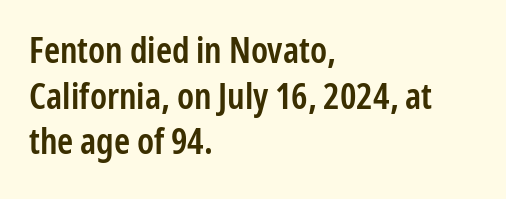
The image shows 36 px semibold, condensed sans-serif type, upright; set left-aligned, normal line spacing (1.27x), normal letter spacing, not underlined; low stroke contrast and a medium x-height.
